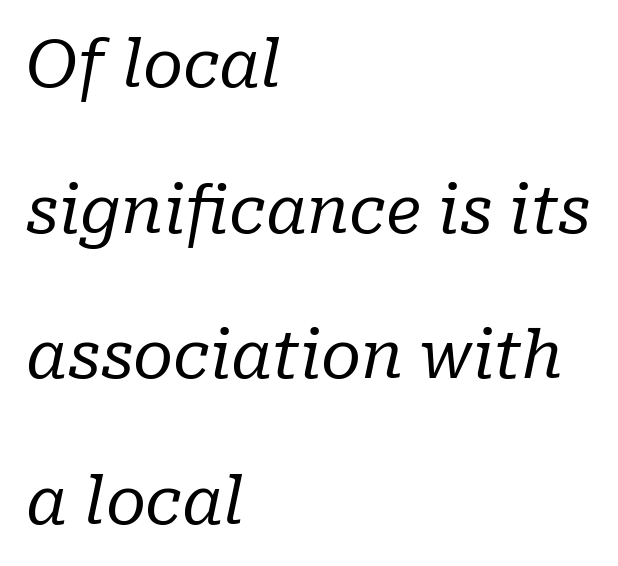
The image shows 65 px regular-weight serif type, italic (leaning right); set left-aligned, loose line spacing (2.24x), normal letter spacing, not underlined; low stroke contrast and a medium x-height.
